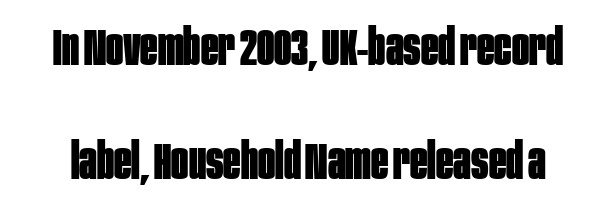
The image shows 51 px bold, condensed sans-serif type, upright; set loose line spacing (2.23x), normal letter spacing, not underlined; low stroke contrast and a large x-height.
